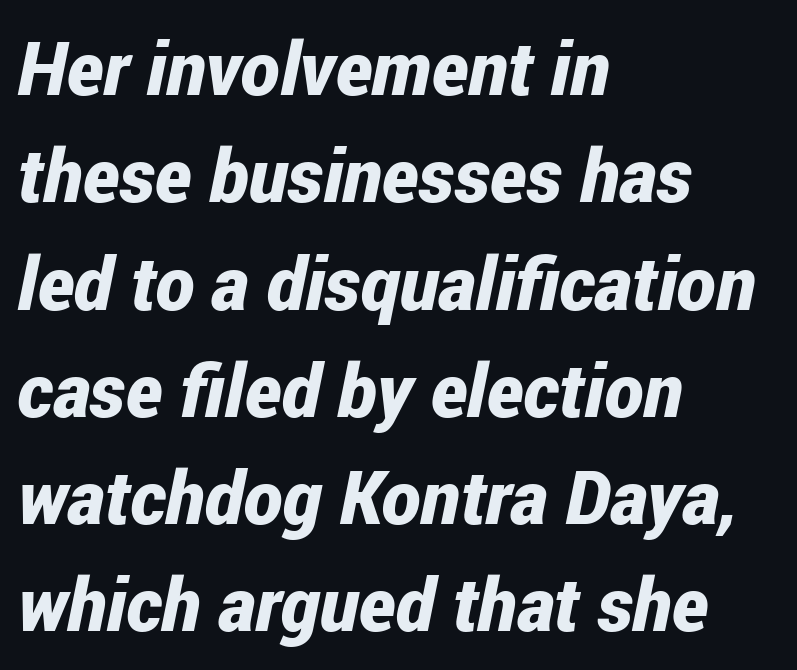
There is no visible air inserted between adjacent glyphs. Each letter keeps its own natural width here, so spacing adapts to shape. The lettering tilts uniformly, giving the passage an italic look. Honestly, the row spacing looks completely unremarkable. Only glyphs here, with clear space below each row. The strokes are fattened all the way to bold.
